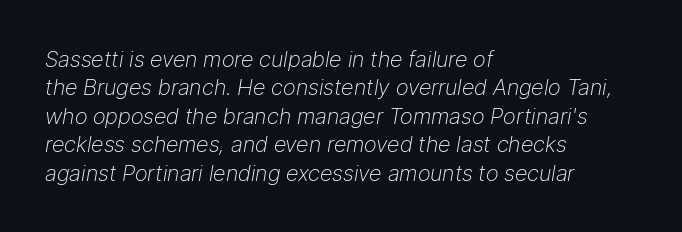
{"italic": "yes", "lean": "right", "slant_degrees": 9, "bold": "no", "underline": "no", "align": "left", "line_spacing": "normal", "line_spacing_ratio": 1.29, "letter_spacing": "normal", "letter_spacing_em": 0.0, "glyph_px": 22}
